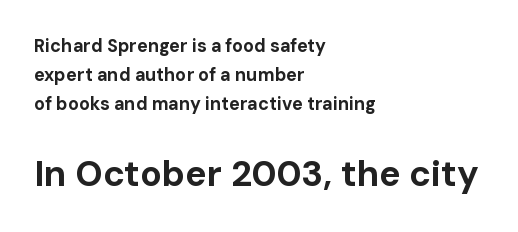
{"serif": "no", "italic": "no", "bold": "yes", "weight": "bold", "width": "normal", "stroke_contrast": "low", "x_height": "medium", "monospaced": "no", "underline": "no", "align": "left", "line_spacing": "normal", "line_spacing_ratio": 1.61, "letter_spacing": "normal", "letter_spacing_em": 0.0, "larger_block": "second", "size_ratio": 2.0, "glyph_px": 36}
